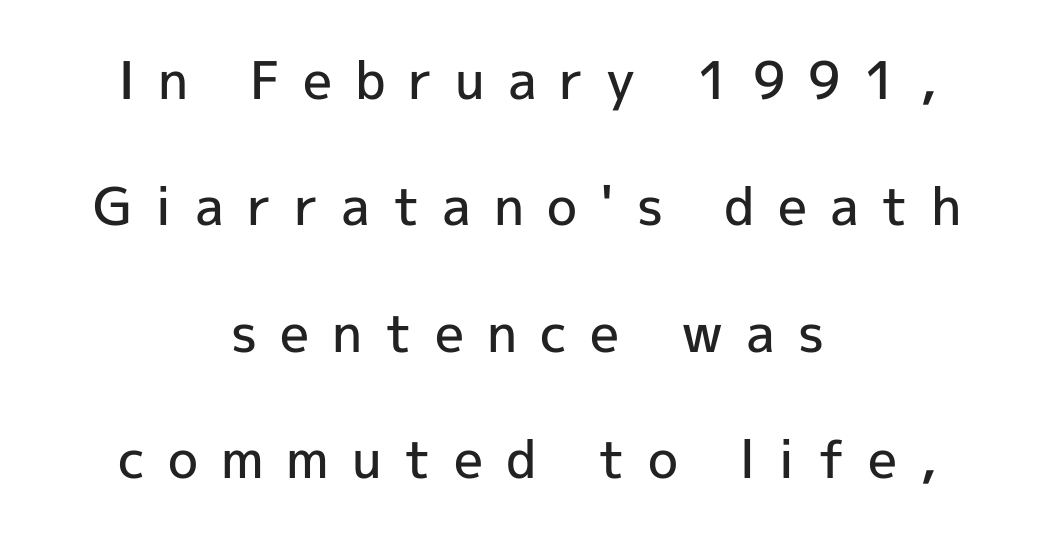
The image shows 52 px semibold sans-serif type, upright; set centered, loose line spacing (2.43x), unusually wide letter spacing (+0.44 em), not underlined; a medium x-height.
